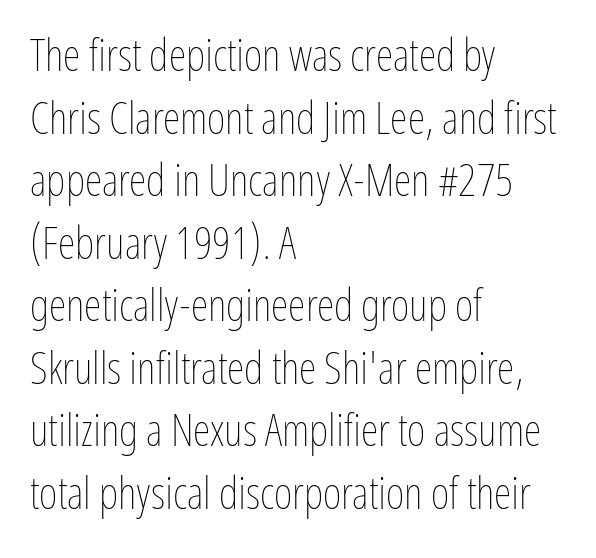
The baseline area is clear. Each letter keeps its own natural width here, so spacing adapts to shape. No extra tracking has been applied to these lines. Posture: vertical. Line starts are locked; line ends wander. A light-to-regular cut is what we see here.
